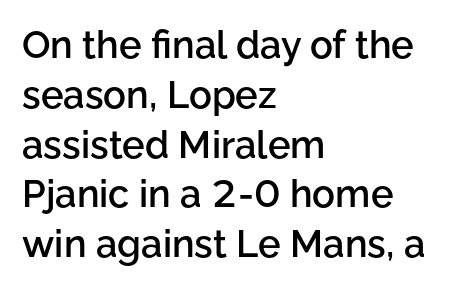
Q: Is the text bold? A: Semi-bold.
Q: Is the text italic (slanted)? A: No, it is upright.
Q: Is the typeface a serif or a sans-serif typeface? A: Sans-serif.
Q: Is the text underlined? A: No.
Q: How is the paragraph aligned? A: Left-aligned.
Q: Is the spacing between letters normal or unusually wide? A: Normal.
Q: Is the spacing between lines tight, normal or loose? A: Normal.
Q: Width (condensed, normal, or wide)? A: Normal.
Q: Stroke contrast? A: Low.
Q: x-height? A: Medium.
Q: Monospaced? A: No.
